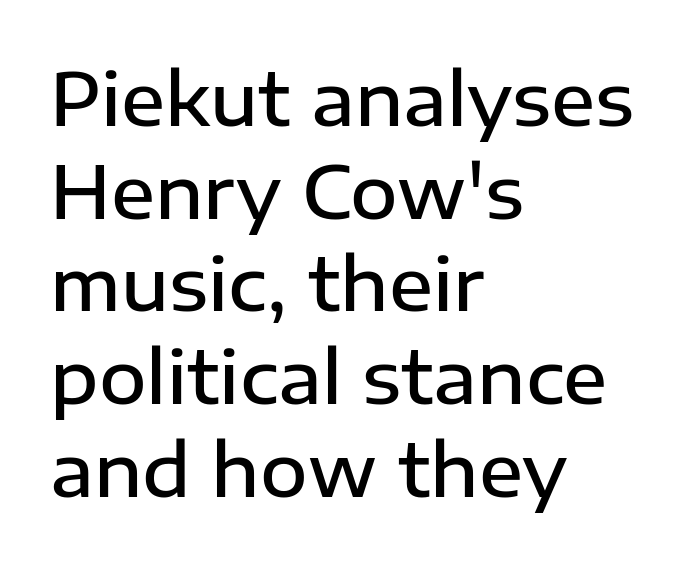
Q: Is the text bold? A: Semi-bold.
Q: Is the text italic (slanted)? A: No, it is upright.
Q: Is the typeface a serif or a sans-serif typeface? A: Sans-serif.
Q: Is the text underlined? A: No.
Q: How is the paragraph aligned? A: Left-aligned.
Q: Is the spacing between letters normal or unusually wide? A: Normal.
Q: Is the spacing between lines tight, normal or loose? A: Normal.
Q: Width (condensed, normal, or wide)? A: Normal.
Q: Stroke contrast? A: Low.
Q: x-height? A: Medium.
Q: Monospaced? A: No.
